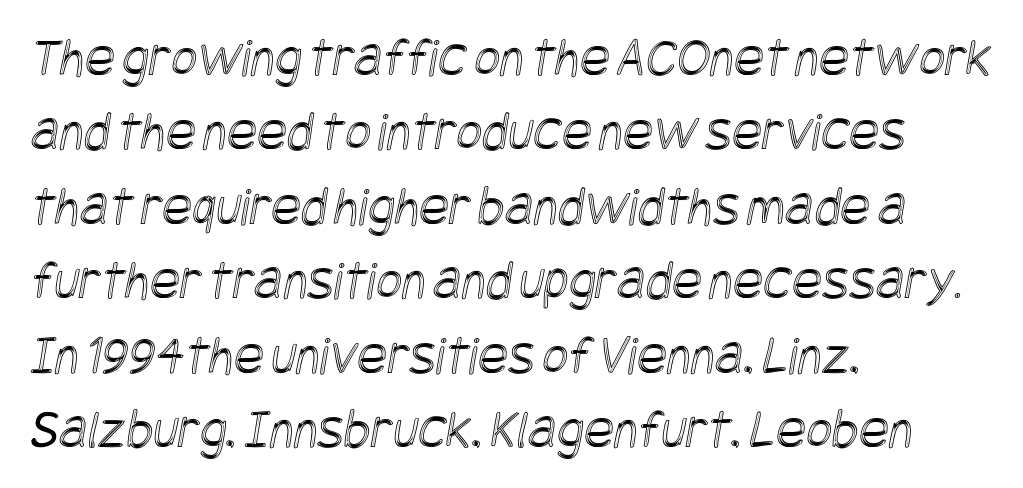
The rendering keeps characters at their native spacing. Short and long lines alike share a common starting point at left. Unmarked baselines from the first word to the last. The designer left line spacing at the default.
